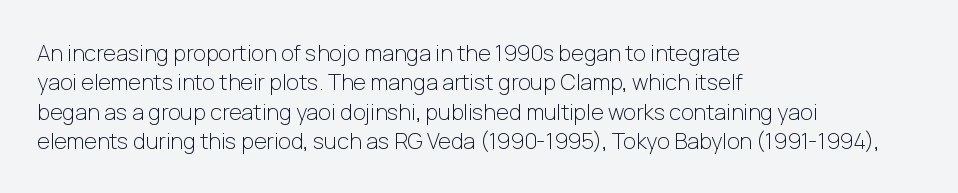
Caption: face not bold, strokes unweighted. Whoever set this chose a conventional vertical rhythm. This sample uses plain, unmodified letter spacing. The lettering stays uniformly vertical, giving the passage a roman look. Rule under the text: the space is simply empty.
